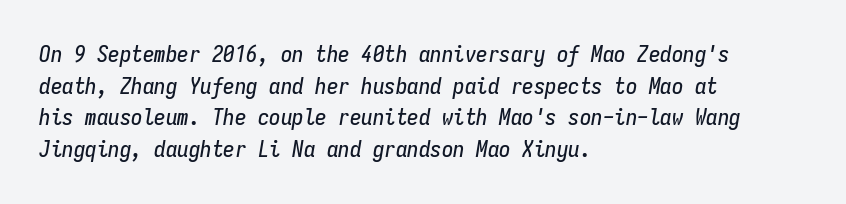
The image shows 23 px text type, italic (leaning right); set left-aligned, normal line spacing (1.38x), normal letter spacing, not underlined.
